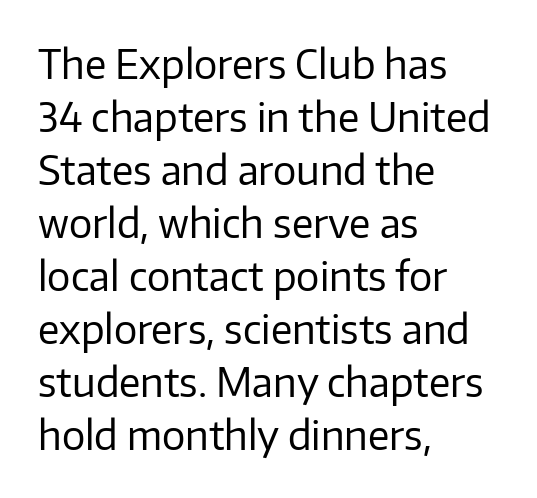
Q: Is the text bold? A: No.
Q: Is the text italic (slanted)? A: No, it is upright.
Q: Is the typeface a serif or a sans-serif typeface? A: Sans-serif.
Q: Is the text underlined? A: No.
Q: How is the paragraph aligned? A: Left-aligned.
Q: Is the spacing between letters normal or unusually wide? A: Normal.
Q: Is the spacing between lines tight, normal or loose? A: Normal.
Q: Width (condensed, normal, or wide)? A: Normal.
Q: Stroke contrast? A: Low.
Q: x-height? A: Medium.
Q: Monospaced? A: No.
